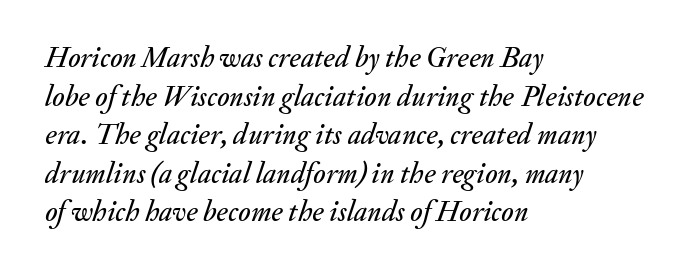
{"italic": "yes", "lean": "right", "slant_degrees": 20, "width": "normal", "stroke_contrast": "medium", "x_height": "small", "monospaced": "no", "underline": "no", "align": "left", "line_spacing": "normal", "line_spacing_ratio": 1.33, "letter_spacing": "normal", "letter_spacing_em": 0.0, "glyph_px": 29}
